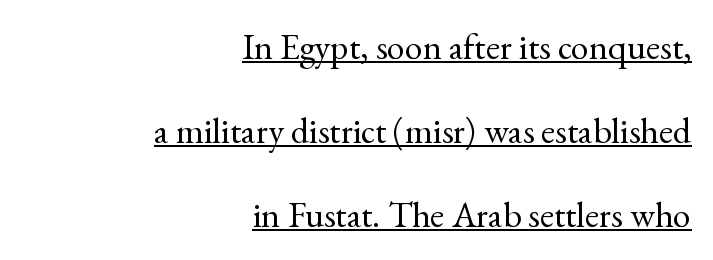
Q: Is the text bold? A: No.
Q: Is the text italic (slanted)? A: No, it is upright.
Q: Is the typeface a serif or a sans-serif typeface? A: Serif.
Q: Is the text underlined? A: Yes.
Q: How is the paragraph aligned? A: Right-aligned.
Q: Is the spacing between letters normal or unusually wide? A: Normal.
Q: Is the spacing between lines tight, normal or loose? A: Loose.
Q: Width (condensed, normal, or wide)? A: Normal.
Q: x-height? A: Small.
Q: Monospaced? A: No.
